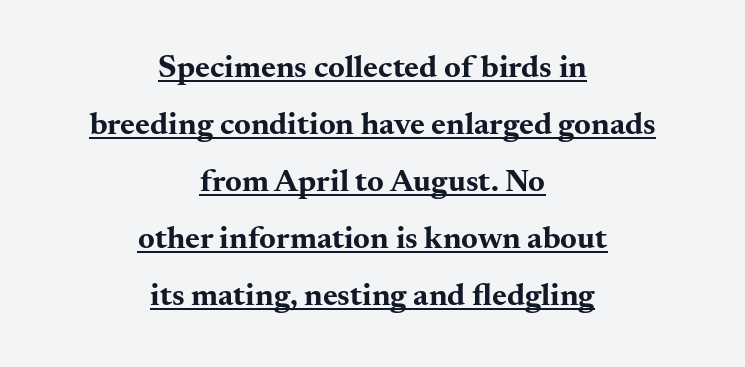
Small tapered or slab feet sit at the stroke ends, so this counts as serif. Is there an underline? Yes — a line sits under the letters. Tracking here is standard; glyphs follow each other at the usual distance. Is this a fixed-width face? No — the glyphs have proportional, varying widths. Stroke thickness is high; the sample reads as a true bold.
